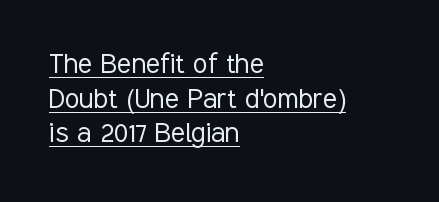
{"serif": "no", "italic": "no", "bold": "no", "weight": "light", "width": "condensed", "stroke_contrast": "low", "x_height": "medium", "monospaced": "no", "underline": "yes", "align": "left", "line_spacing": "tight", "line_spacing_ratio": 1.05, "letter_spacing": "normal", "letter_spacing_em": 0.0, "glyph_px": 33}
